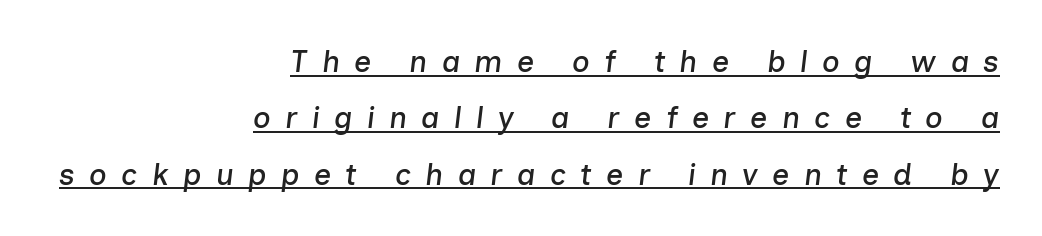
Q: Is the text italic (slanted)? A: Yes, it leans right by about 7 degrees.
Q: Is the text underlined? A: Yes.
Q: How is the paragraph aligned? A: Right-aligned.
Q: Is the spacing between letters normal or unusually wide? A: Unusually wide.
Q: Width (condensed, normal, or wide)? A: Normal.
Q: Stroke contrast? A: Low.
Q: x-height? A: Medium.
Q: Monospaced? A: No.
